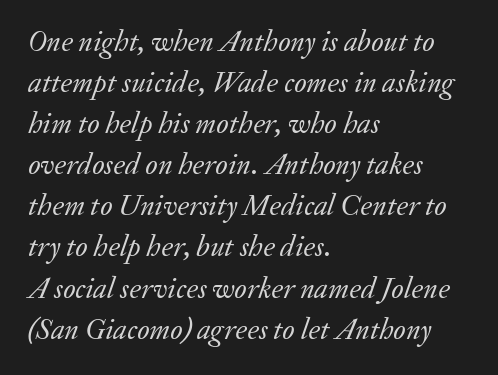
{"serif": "yes", "italic": "yes", "lean": "right", "slant_degrees": 20, "bold": "no", "weight": "regular", "width": "normal", "stroke_contrast": "low", "x_height": "small", "monospaced": "no", "underline": "no", "align": "left", "line_spacing": "normal", "line_spacing_ratio": 1.37, "letter_spacing": "normal", "letter_spacing_em": 0.0, "glyph_px": 30}
